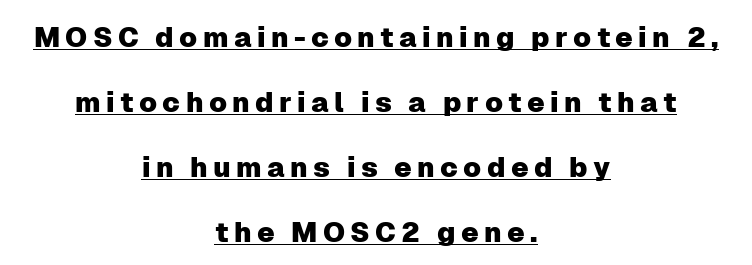
{"serif": "no", "italic": "no", "width": "normal", "stroke_contrast": "low", "x_height": "medium", "monospaced": "no", "underline": "yes", "align": "center", "line_spacing": "loose", "line_spacing_ratio": 2.32, "glyph_px": 28}
